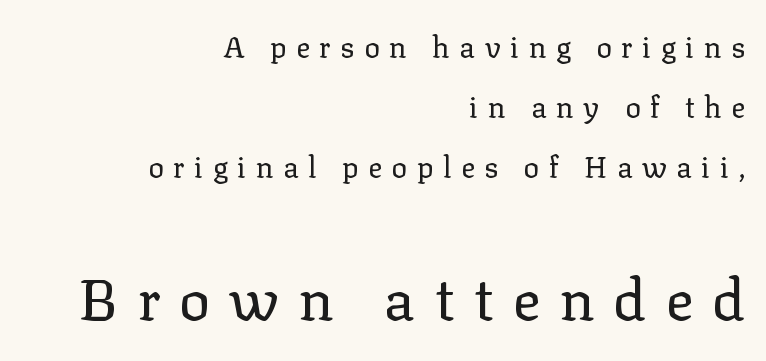
The image shows 58 px regular-weight serif type, upright; set right-aligned, loose line spacing (2.07x), unusually wide letter spacing (+0.33 em), not underlined; the second (bottom) block is 2.0x larger; low stroke contrast and a medium x-height.
